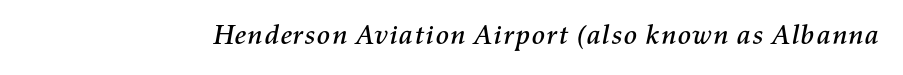
Q: Is the text italic (slanted)? A: Yes, it leans right by about 11 degrees.
Q: Is the text underlined? A: No.
Q: Is the spacing between letters normal or unusually wide? A: Normal.
Q: Width (condensed, normal, or wide)? A: Normal.
Q: Stroke contrast? A: Medium.
Q: x-height? A: Medium.
Q: Monospaced? A: No.
